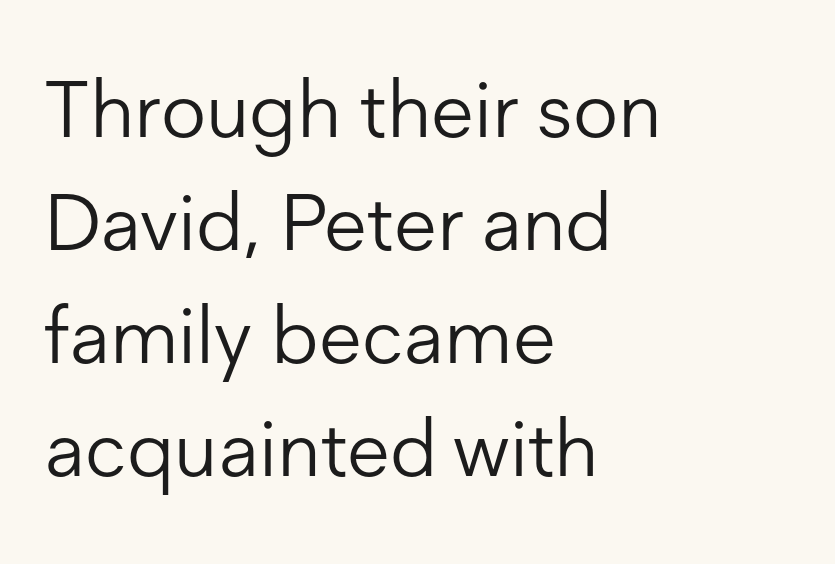
{"serif": "no", "italic": "no", "bold": "no", "weight": "light", "width": "normal", "stroke_contrast": "low", "x_height": "medium", "monospaced": "no", "underline": "no", "align": "left", "line_spacing": "normal", "line_spacing_ratio": 1.43, "letter_spacing": "normal", "letter_spacing_em": 0.0, "glyph_px": 79}
